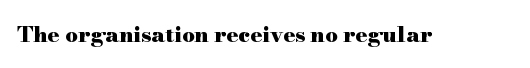
{"italic": "no", "bold": "yes", "underline": "no", "letter_spacing": "normal", "letter_spacing_em": 0.0, "glyph_px": 22}
